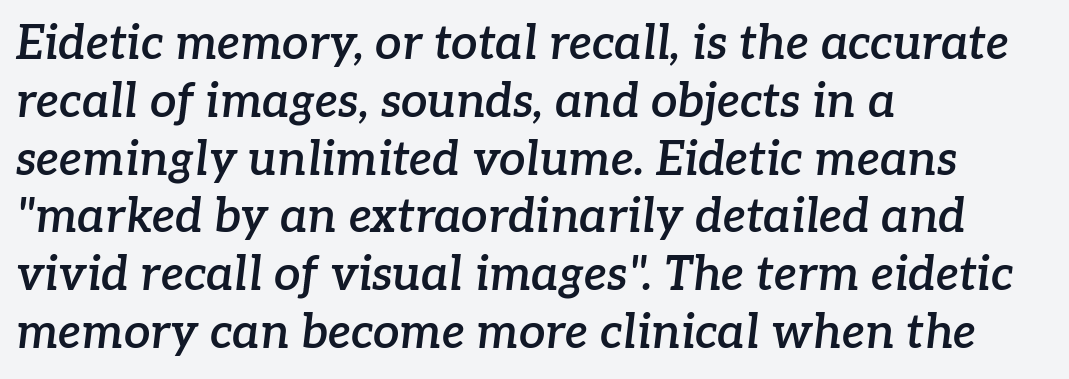
The image shows 47 px semibold serif type, italic (leaning right); set left-aligned, line spacing 1.23x, normal letter spacing, not underlined; low stroke contrast and a medium x-height.
